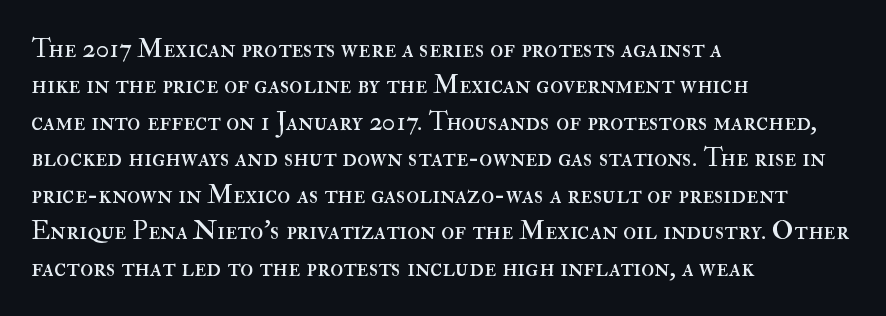
{"italic": "no", "bold": "no", "underline": "no", "align": "left", "line_spacing": "normal", "line_spacing_ratio": 1.35, "letter_spacing": "normal", "letter_spacing_em": 0.0, "glyph_px": 27}
